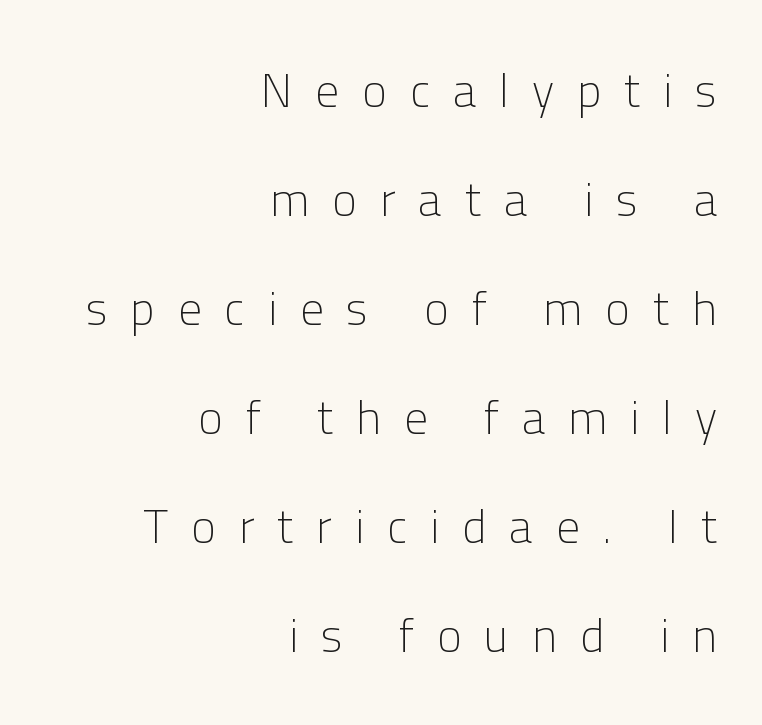
{"serif": "no", "italic": "no", "bold": "no", "weight": "light", "width": "normal", "stroke_contrast": "low", "x_height": "medium", "monospaced": "no", "underline": "no", "align": "right", "line_spacing": "loose", "line_spacing_ratio": 2.32, "letter_spacing": "wide", "letter_spacing_em": 0.49, "glyph_px": 47}
